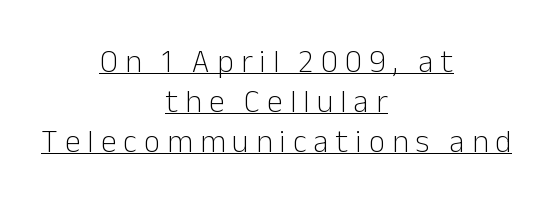
The image shows 32 px light sans-serif type, upright; set centered, normal line spacing (1.25x), unusually wide letter spacing (+0.22 em), underlined; low stroke contrast and a medium x-height.
